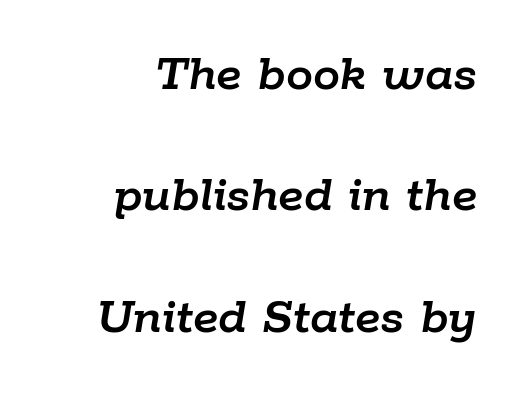
The image shows 54 px text type, italic (leaning right); set right-aligned, loose line spacing (2.25x), normal letter spacing, not underlined; low stroke contrast and a medium x-height.
